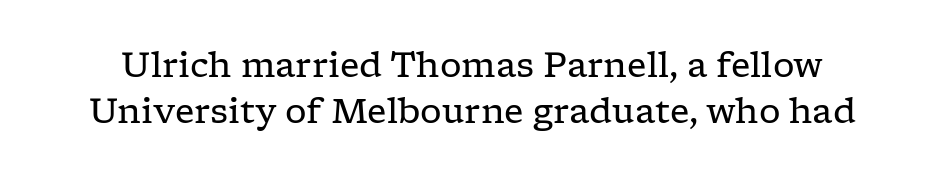
Q: Is the text bold? A: No.
Q: Is the text italic (slanted)? A: No, it is upright.
Q: Is the typeface a serif or a sans-serif typeface? A: Serif.
Q: Is the text underlined? A: No.
Q: Is the spacing between letters normal or unusually wide? A: Normal.
Q: Is the spacing between lines tight, normal or loose? A: Normal.
Q: Width (condensed, normal, or wide)? A: Wide.
Q: Stroke contrast? A: Low.
Q: x-height? A: Medium.
Q: Monospaced? A: No.
